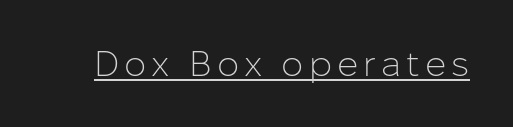
The image shows 35 px light sans-serif type, upright; set underlined; low stroke contrast and a medium x-height.
